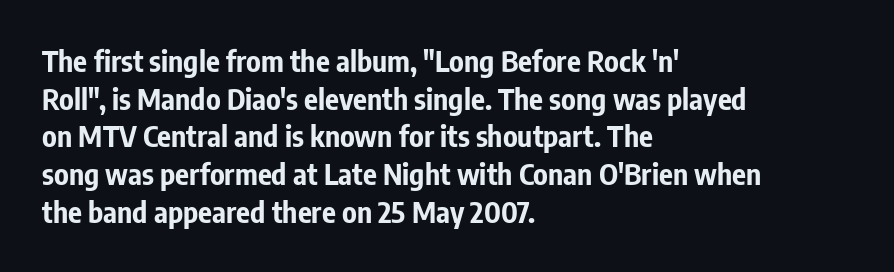
Unlike a traditional serif, this face leaves its strokes unadorned. Each letter keeps its own natural width here, so spacing adapts to shape. Nothing unusual about the tracking: characters are spaced as the font intends. The gap between lines stays unmarked. Every character sits straight up, as roman type does. Visually the block forms a straight wall on the left and a jagged coastline on the right.
